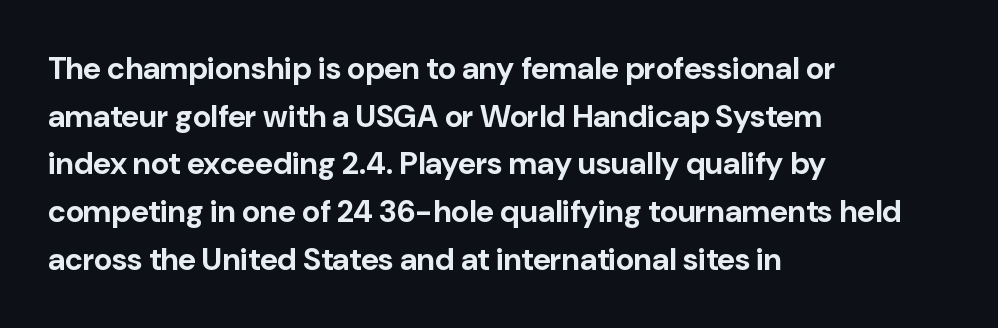
Q: Is the text bold? A: Yes.
Q: Is the text italic (slanted)? A: No, it is upright.
Q: Is the typeface a serif or a sans-serif typeface? A: Sans-serif.
Q: Is the text underlined? A: No.
Q: How is the paragraph aligned? A: Left-aligned.
Q: Is the spacing between letters normal or unusually wide? A: Normal.
Q: Is the spacing between lines tight, normal or loose? A: Normal.
Q: Width (condensed, normal, or wide)? A: Normal.
Q: Stroke contrast? A: Low.
Q: x-height? A: Medium.
Q: Monospaced? A: No.
